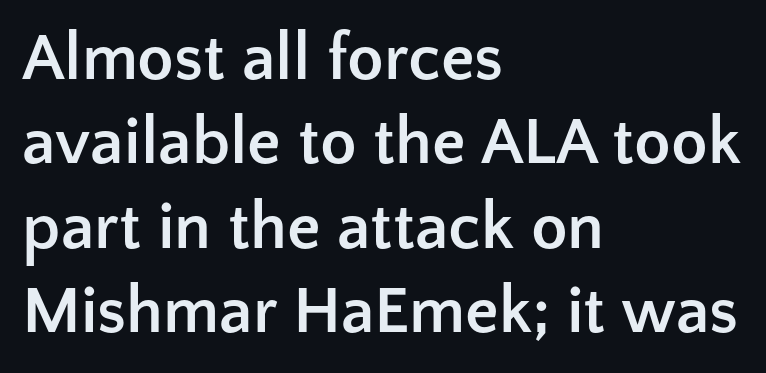
Q: Is the text bold? A: Yes.
Q: Is the text italic (slanted)? A: No, it is upright.
Q: Is the typeface a serif or a sans-serif typeface? A: Sans-serif.
Q: Is the text underlined? A: No.
Q: How is the paragraph aligned? A: Left-aligned.
Q: Is the spacing between letters normal or unusually wide? A: Normal.
Q: Is the spacing between lines tight, normal or loose? A: Normal.
Q: Width (condensed, normal, or wide)? A: Normal.
Q: Stroke contrast? A: Low.
Q: x-height? A: Medium.
Q: Monospaced? A: No.
